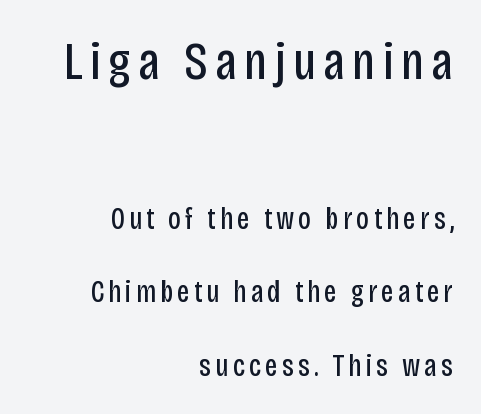
Successive baselines arrive slowly, with a big drop between each. The area under the type is left untouched. You could not count columns in this text — the font is proportionally spaced. In terms of posture, this sample is upright. Which of the two is more prominent by size? The first, at the top. This sample is right-justified, so line beginnings fall wherever the words allow.
